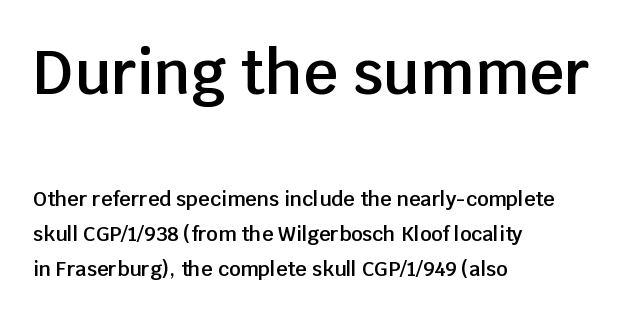
Stroke thickness is moderately raised; the sample reads as semibold. A typesetter would call this proportional, since set widths differ per character. Are there feet on the stems? There aren't — it's a sans. Glyph-to-glyph distance matches everyday printed text.
